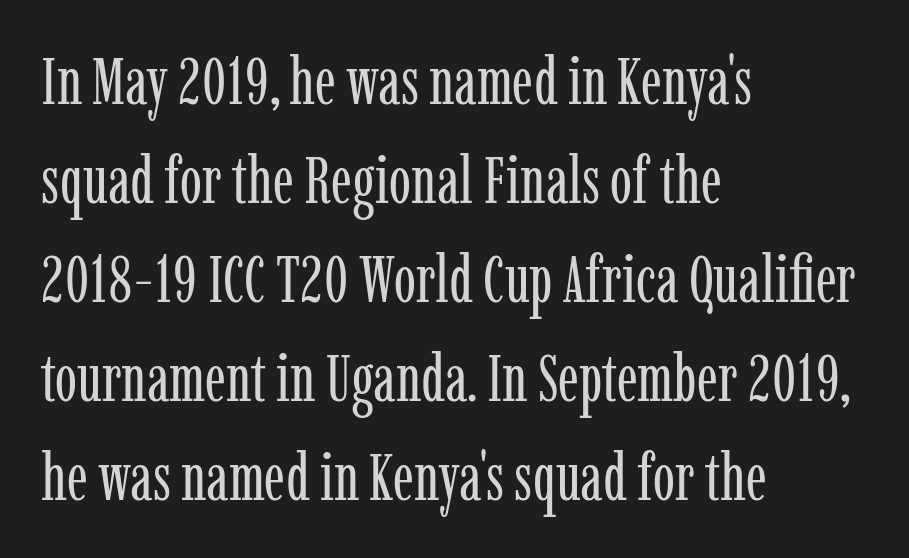
The face used here is rendered with its standard letterfit. Proportional: the letters do not fall into vertical columns. Weight class: somewhere from thin through regular. Notice how the passage keeps a crisp vertical edge on the left only.
